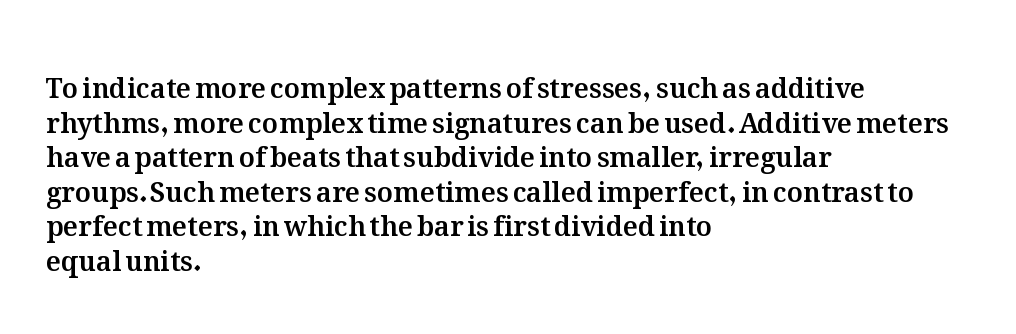
Q: Is the text italic (slanted)? A: No, it is upright.
Q: Is the text underlined? A: No.
Q: How is the paragraph aligned? A: Left-aligned.
Q: Is the spacing between letters normal or unusually wide? A: Normal.
Q: Is the spacing between lines tight, normal or loose? A: Normal.
